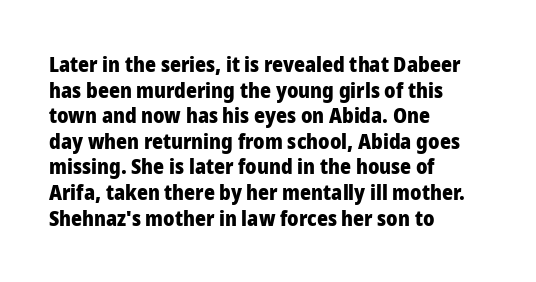
Is there any slant? The stems are plumb. The zone under the glyphs is completely vacant. Caption: bold face, heavy strokes. Each word holds together tightly as a unit, with standard inter-letter gaps. Does the copy run flush right? No — it runs flush left.
